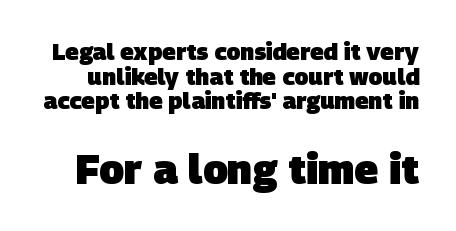
{"serif": "no", "bold": "yes", "weight": "heavy", "width": "normal", "stroke_contrast": "low", "x_height": "large", "monospaced": "no", "underline": "no", "line_spacing": "tight", "line_spacing_ratio": 1.07, "letter_spacing": "normal", "letter_spacing_em": 0.0, "larger_block": "second", "size_ratio": 1.78, "glyph_px": 41}
